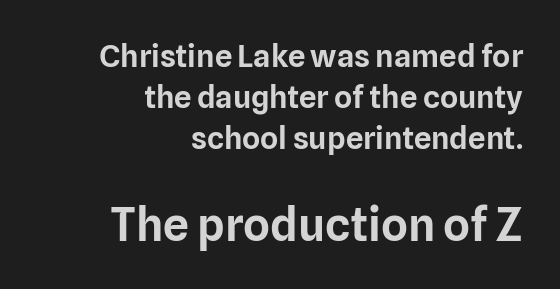
Q: Is the text italic (slanted)? A: No, it is upright.
Q: Is the typeface a serif or a sans-serif typeface? A: Sans-serif.
Q: Is the text underlined? A: No.
Q: How is the paragraph aligned? A: Right-aligned.
Q: Is the spacing between letters normal or unusually wide? A: Normal.
Q: Is the spacing between lines tight, normal or loose? A: Normal.
Q: Which block of text is set in a larger size, the first (top) or the second (bottom)? A: The second (bottom) one.
Q: Width (condensed, normal, or wide)? A: Normal.
Q: Stroke contrast? A: Low.
Q: x-height? A: Medium.
Q: Monospaced? A: No.
